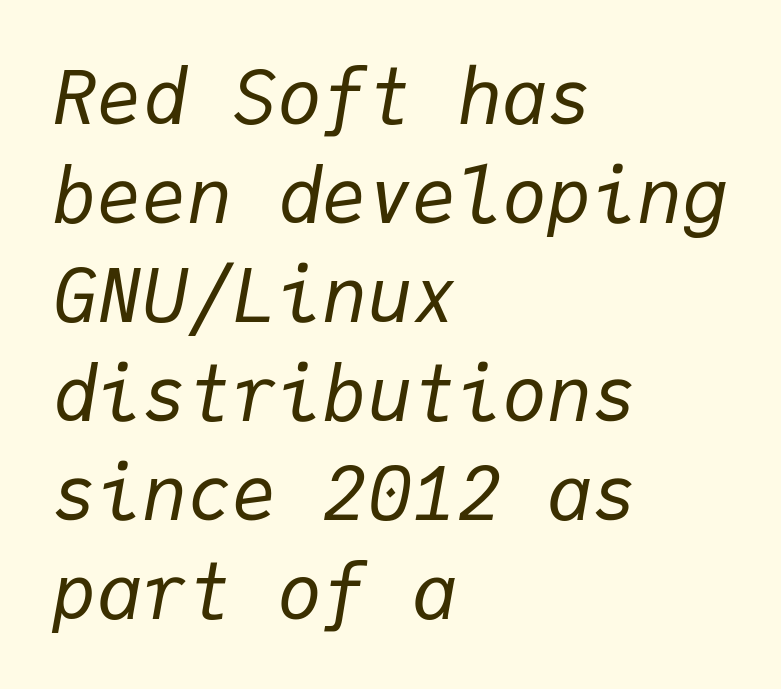
{"italic": "yes", "lean": "right", "slant_degrees": 9, "bold": "no", "weight": "regular", "width": "normal", "stroke_contrast": "low", "x_height": "medium", "monospaced": "yes", "underline": "no", "align": "left", "line_spacing": "normal", "line_spacing_ratio": 1.32, "letter_spacing": "normal", "letter_spacing_em": 0.0, "glyph_px": 75}
